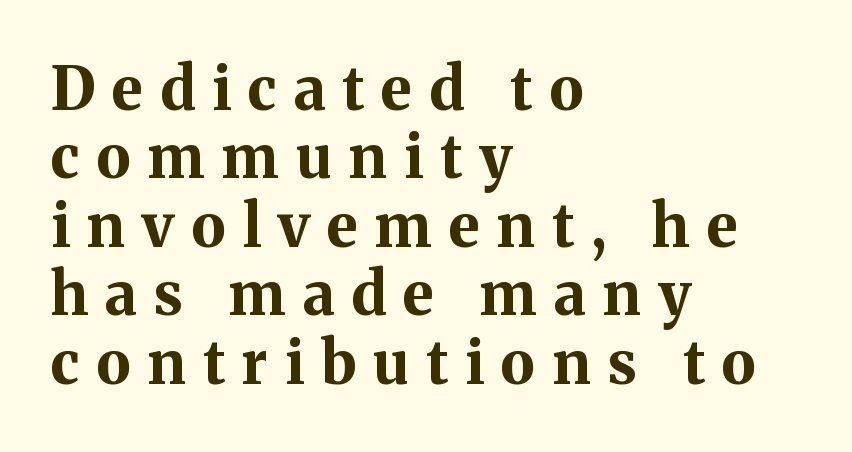
Q: Is the text bold? A: Yes.
Q: Is the text italic (slanted)? A: No, it is upright.
Q: Is the typeface a serif or a sans-serif typeface? A: Serif.
Q: Is the text underlined? A: No.
Q: How is the paragraph aligned? A: Left-aligned.
Q: Is the spacing between letters normal or unusually wide? A: Unusually wide.
Q: Width (condensed, normal, or wide)? A: Normal.
Q: Stroke contrast? A: Medium.
Q: x-height? A: Medium.
Q: Monospaced? A: No.
